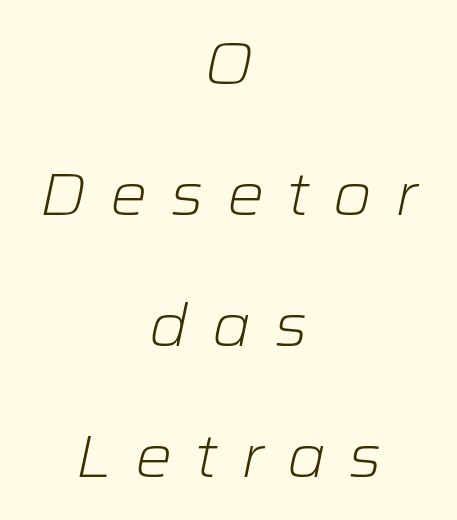
Q: Is the text bold? A: No.
Q: Is the text italic (slanted)? A: Yes, it leans right by about 12 degrees.
Q: Is the text underlined? A: No.
Q: How is the paragraph aligned? A: Centered.
Q: Is the spacing between letters normal or unusually wide? A: Unusually wide.
Q: Is the spacing between lines tight, normal or loose? A: Loose.
Q: Width (condensed, normal, or wide)? A: Wide.
Q: Stroke contrast? A: Low.
Q: x-height? A: Medium.
Q: Monospaced? A: No.
